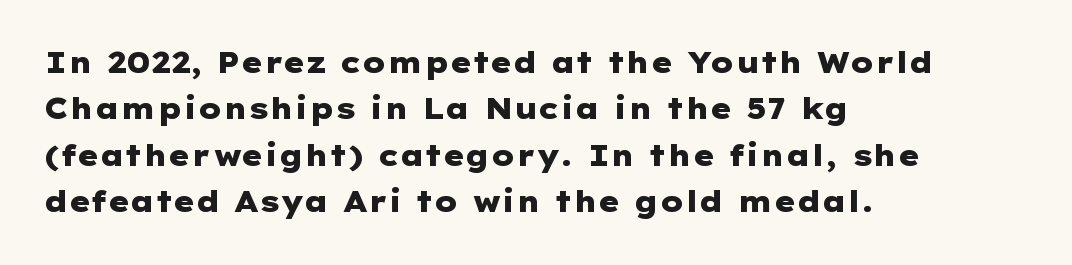
The image shows 29 px heavy, wide sans-serif type, upright; set left-aligned, normal line spacing (1.6x), normal letter spacing, not underlined; low stroke contrast and a medium x-height.
